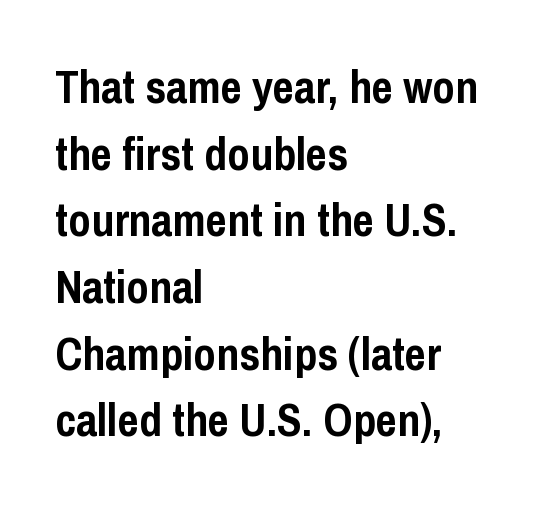
Q: Is the text bold? A: Yes.
Q: Is the text italic (slanted)? A: No, it is upright.
Q: Is the typeface a serif or a sans-serif typeface? A: Sans-serif.
Q: Is the text underlined? A: No.
Q: How is the paragraph aligned? A: Left-aligned.
Q: Is the spacing between letters normal or unusually wide? A: Normal.
Q: Is the spacing between lines tight, normal or loose? A: Normal.
Q: Width (condensed, normal, or wide)? A: Condensed.
Q: Stroke contrast? A: Low.
Q: x-height? A: Medium.
Q: Monospaced? A: No.
